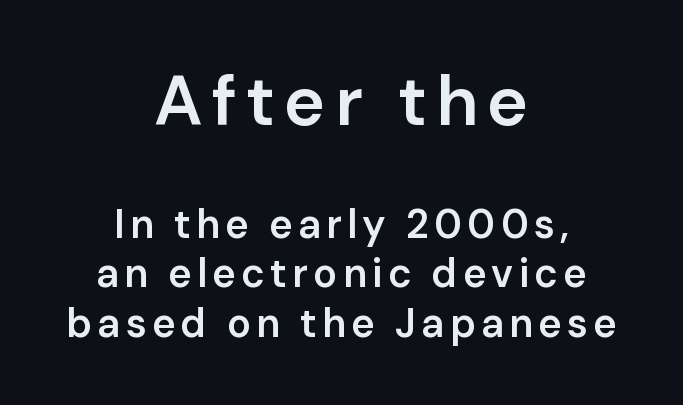
These lines are rendered in a variable-pitch font. Note: larger setting up top, smaller setting below. Only glyphs here, with clear space below each row. Neither beginnings nor endings align; midpoints do. Typesetter's note: demi weight, one step under bold.
